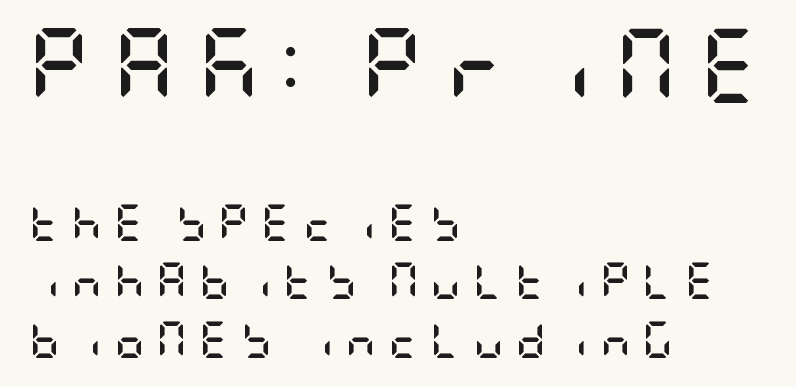
Q: Is the text bold? A: Yes.
Q: Is the text italic (slanted)? A: No, it is upright.
Q: Is the typeface a serif or a sans-serif typeface? A: Sans-serif.
Q: Is the text underlined? A: No.
Q: How is the paragraph aligned? A: Left-aligned.
Q: Is the spacing between letters normal or unusually wide? A: Unusually wide.
Q: Is the spacing between lines tight, normal or loose? A: Normal.
Q: Which block of text is set in a larger size, the first (top) or the second (bottom)? A: The first (top) one.
Q: Width (condensed, normal, or wide)? A: Condensed.
Q: Stroke contrast? A: Low.
Q: x-height? A: Large.
